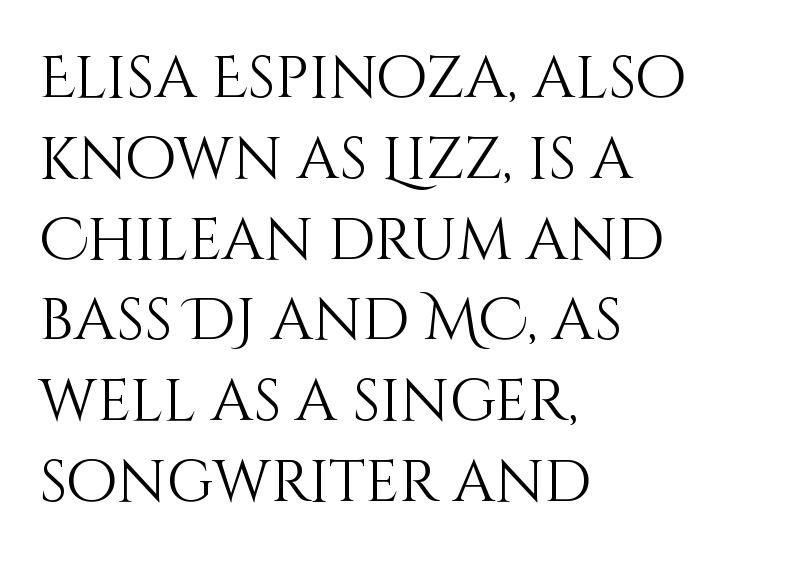
Q: Is the text bold? A: No.
Q: Is the text italic (slanted)? A: No, it is upright.
Q: Is the text underlined? A: No.
Q: How is the paragraph aligned? A: Left-aligned.
Q: Is the spacing between letters normal or unusually wide? A: Normal.
Q: Is the spacing between lines tight, normal or loose? A: Normal.
Q: Width (condensed, normal, or wide)? A: Normal.
Q: Stroke contrast? A: Medium.
Q: x-height? A: Large.
Q: Monospaced? A: No.
